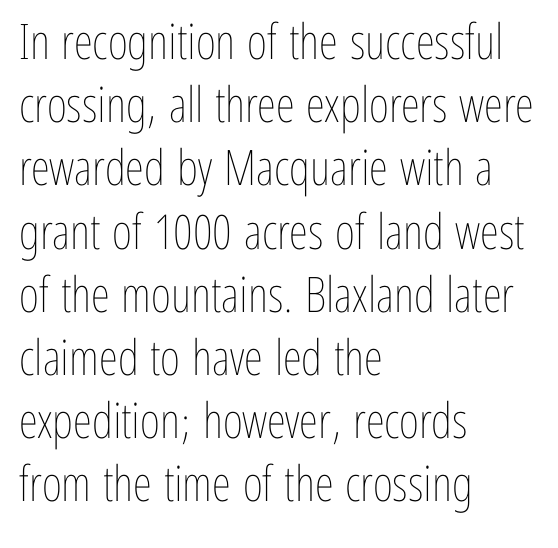
{"italic": "no", "bold": "no", "weight": "thin", "width": "condensed", "stroke_contrast": "low", "x_height": "medium", "monospaced": "no", "underline": "no", "align": "left", "line_spacing": "normal", "line_spacing_ratio": 1.29, "letter_spacing": "normal", "letter_spacing_em": 0.0, "glyph_px": 49}
